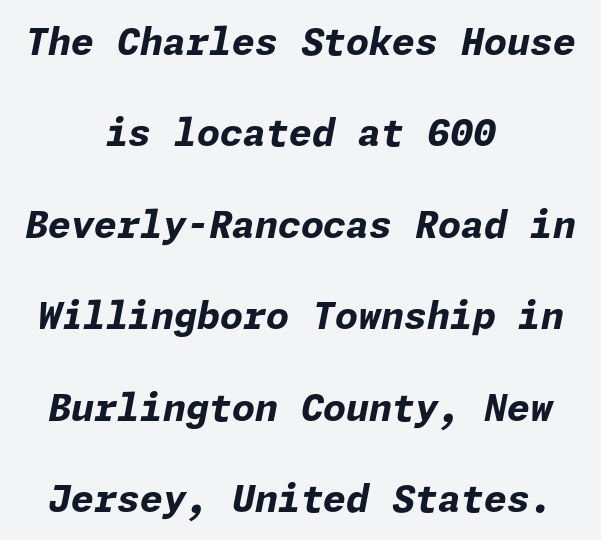
The image shows 37 px bold type, italic (leaning right); set centered, loose line spacing (2.47x), normal letter spacing, not underlined; low stroke contrast and a medium x-height.
